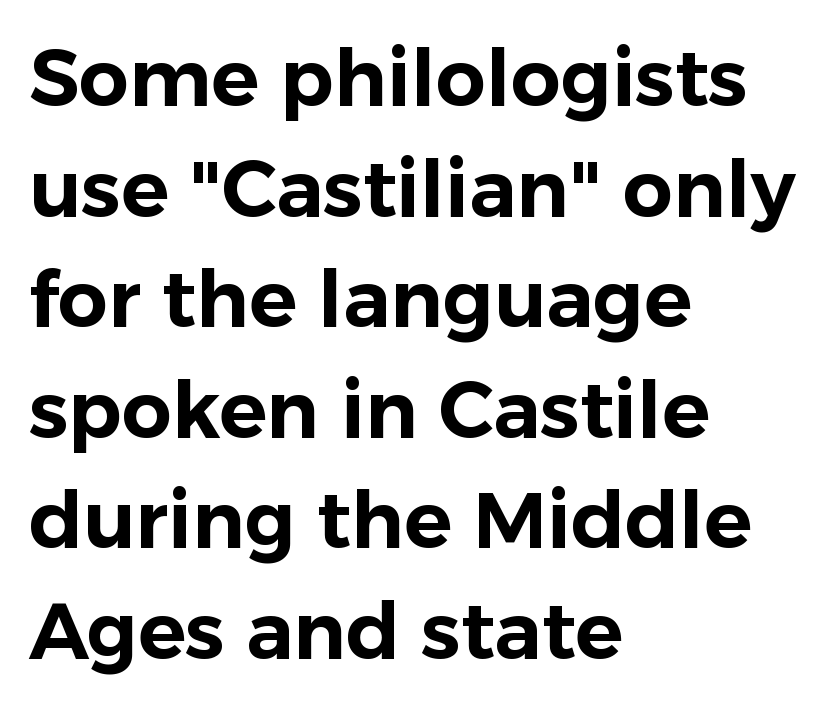
Q: Is the text italic (slanted)? A: No, it is upright.
Q: Is the typeface a serif or a sans-serif typeface? A: Sans-serif.
Q: Is the text underlined? A: No.
Q: How is the paragraph aligned? A: Left-aligned.
Q: Is the spacing between letters normal or unusually wide? A: Normal.
Q: Is the spacing between lines tight, normal or loose? A: Normal.
Q: Width (condensed, normal, or wide)? A: Normal.
Q: Stroke contrast? A: Low.
Q: x-height? A: Medium.
Q: Monospaced? A: No.
